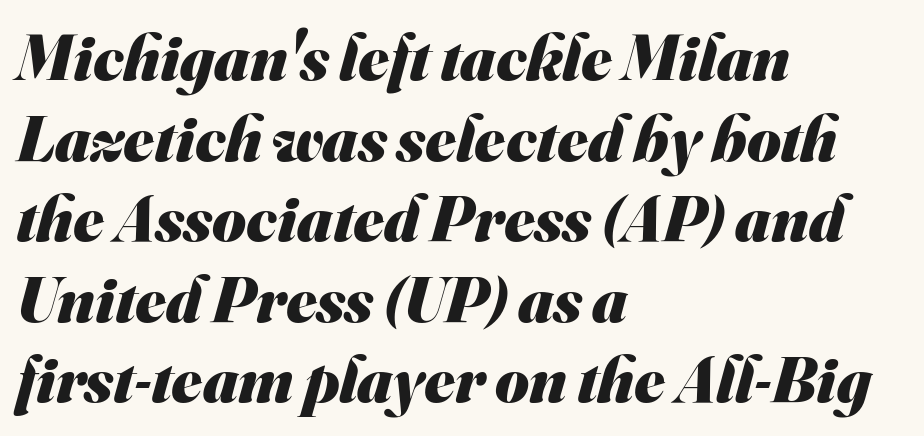
Q: Is the text bold? A: Yes.
Q: Is the typeface a serif or a sans-serif typeface? A: Sans-serif.
Q: Is the text underlined? A: No.
Q: How is the paragraph aligned? A: Left-aligned.
Q: Is the spacing between letters normal or unusually wide? A: Normal.
Q: Width (condensed, normal, or wide)? A: Normal.
Q: Stroke contrast? A: Medium.
Q: x-height? A: Small.
Q: Monospaced? A: No.
